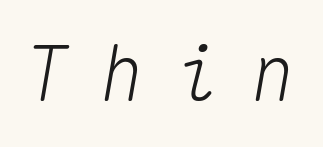
Q: Is the text italic (slanted)? A: Yes, it leans right by about 10 degrees.
Q: Is the text underlined? A: No.
Q: Is the spacing between letters normal or unusually wide? A: Unusually wide.
Q: Width (condensed, normal, or wide)? A: Normal.
Q: Stroke contrast? A: Medium.
Q: x-height? A: Medium.
Q: Monospaced? A: Yes.
